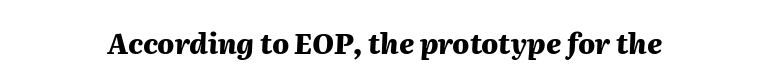
Note the varied advance widths — an 'i' is clearly narrower than an 'm'. Chunky letters — that's bold for sure. Words appear dense and cohesive because spacing is normal. The string is rendered with underlining switched off.
